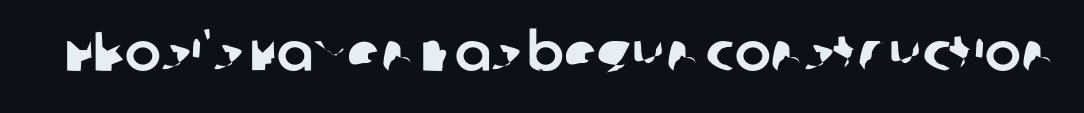
The letters advance in unequal steps, a hallmark of proportional type. Check under the words: just untouched page. The horizontal fit of the characters is conventional and even. Look at the bottom of the vertical strokes: they stop flat, with no serifs.
